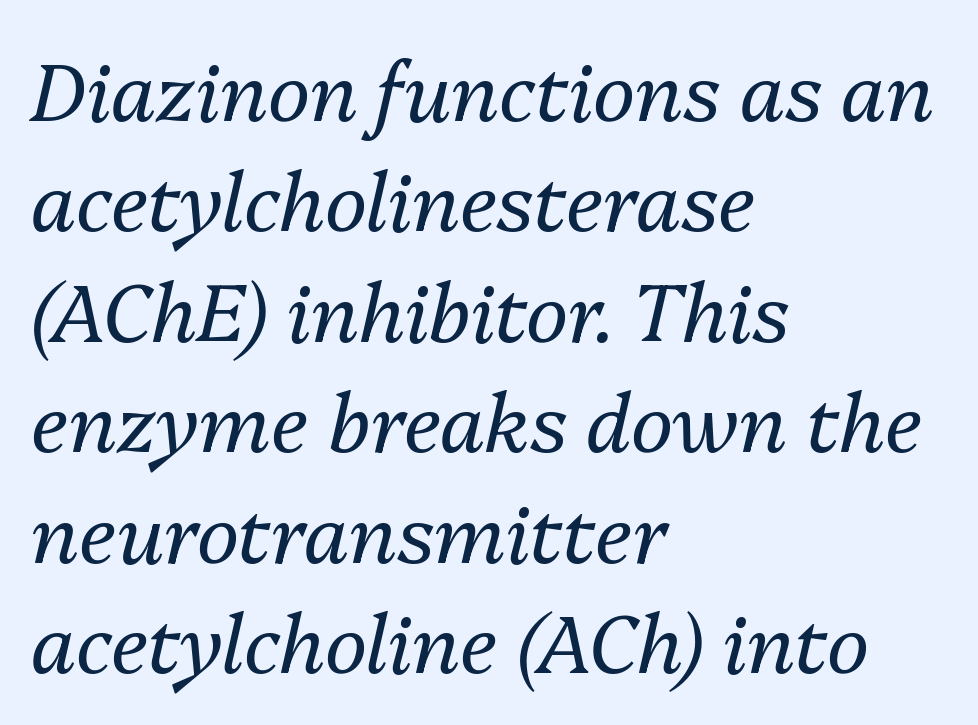
{"italic": "yes", "lean": "right", "slant_degrees": 13, "bold": "no", "weight": "regular", "width": "normal", "stroke_contrast": "medium", "x_height": "medium", "monospaced": "no", "underline": "no", "align": "left", "line_spacing": "normal", "line_spacing_ratio": 1.38, "letter_spacing": "normal", "letter_spacing_em": 0.0, "glyph_px": 80}
